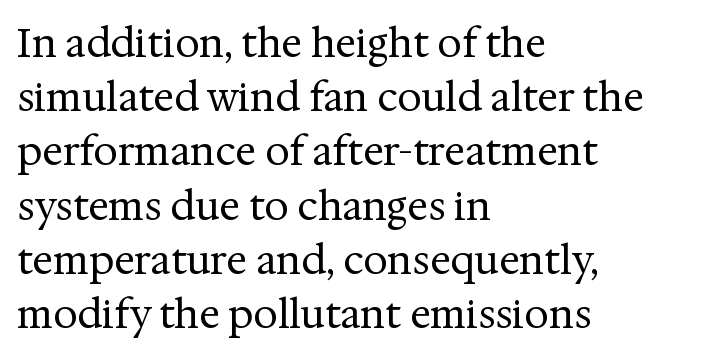
Q: Is the text bold? A: No.
Q: Is the text italic (slanted)? A: No, it is upright.
Q: Is the typeface a serif or a sans-serif typeface? A: Serif.
Q: Is the text underlined? A: No.
Q: How is the paragraph aligned? A: Left-aligned.
Q: Is the spacing between letters normal or unusually wide? A: Normal.
Q: Is the spacing between lines tight, normal or loose? A: Normal.
Q: Width (condensed, normal, or wide)? A: Normal.
Q: Stroke contrast? A: Medium.
Q: x-height? A: Medium.
Q: Monospaced? A: No.
